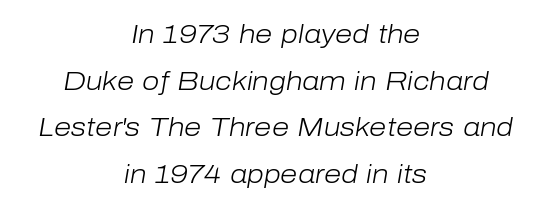
The image shows 25 px text type, italic (leaning right); set centered, line spacing 1.87x, normal letter spacing, not underlined.
